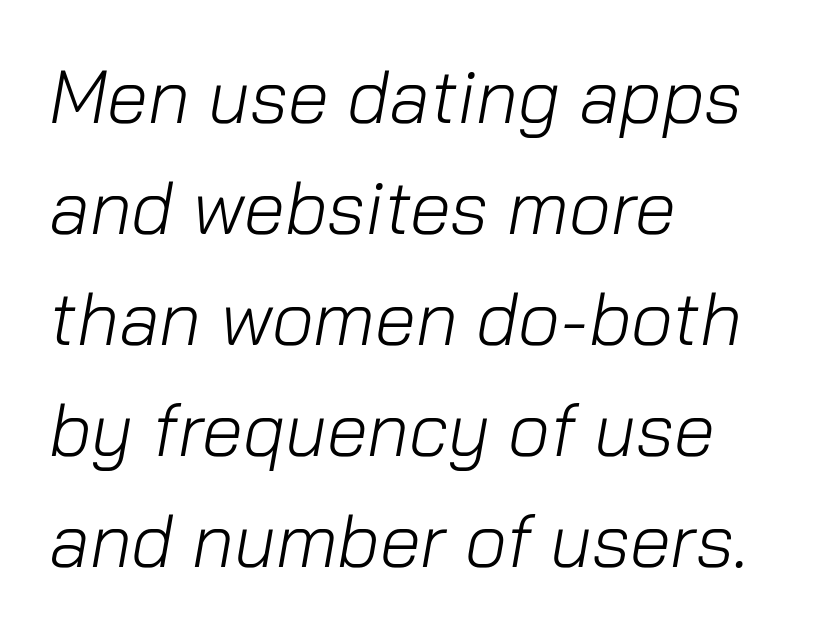
Q: Is the text bold? A: No.
Q: Is the text italic (slanted)? A: Yes, it leans right by about 10 degrees.
Q: Is the text underlined? A: No.
Q: How is the paragraph aligned? A: Left-aligned.
Q: Is the spacing between letters normal or unusually wide? A: Normal.
Q: Is the spacing between lines tight, normal or loose? A: Normal.
Q: Width (condensed, normal, or wide)? A: Normal.
Q: Stroke contrast? A: Low.
Q: x-height? A: Medium.
Q: Monospaced? A: No.
